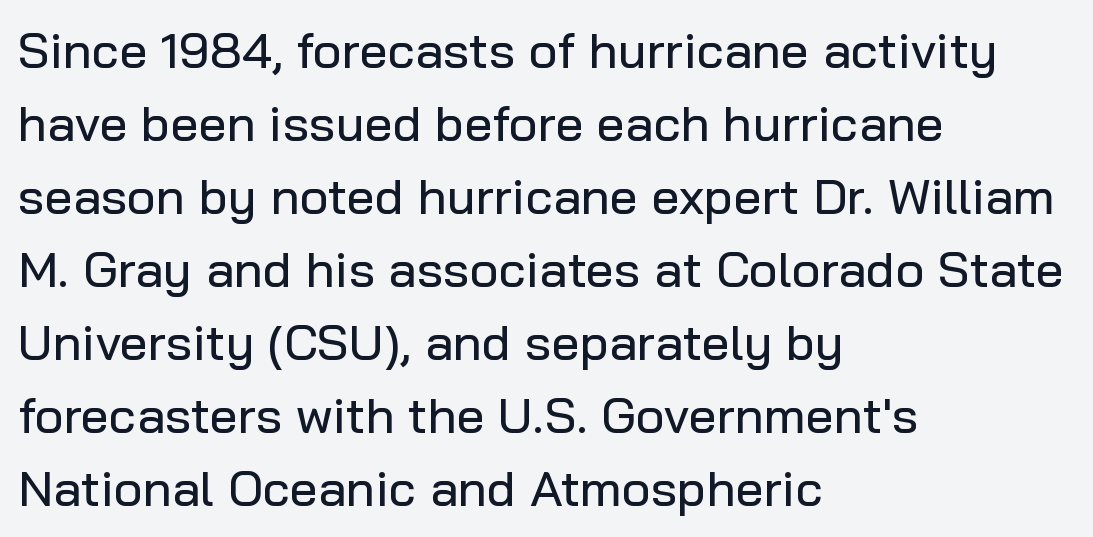
The designer went with a sans here, leaving each stem footless. Vertically, the passage feels balanced, rows spaced as you'd expect. Notice how the passage keeps a crisp vertical edge on the left only. Descenders hang freely into open space. Notice how the stems are strictly vertical — no italics here. Honestly, the letter spacing is just normal — you wouldn't notice it.
